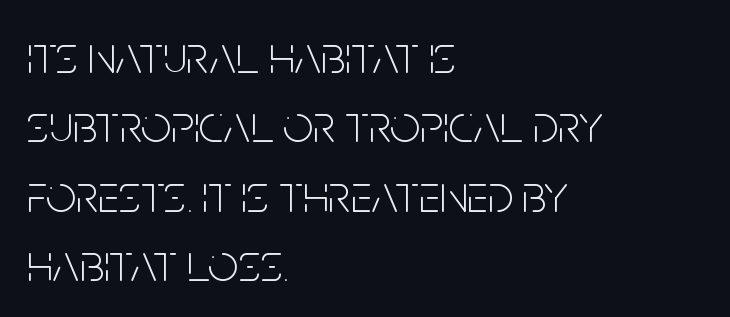
Q: Is the text bold? A: No.
Q: Is the text italic (slanted)? A: No, it is upright.
Q: Is the typeface a serif or a sans-serif typeface? A: Sans-serif.
Q: Is the text underlined? A: No.
Q: How is the paragraph aligned? A: Left-aligned.
Q: Is the spacing between letters normal or unusually wide? A: Normal.
Q: Is the spacing between lines tight, normal or loose? A: Normal.
Q: Width (condensed, normal, or wide)? A: Condensed.
Q: Stroke contrast? A: Low.
Q: x-height? A: Large.
Q: Monospaced? A: No.
